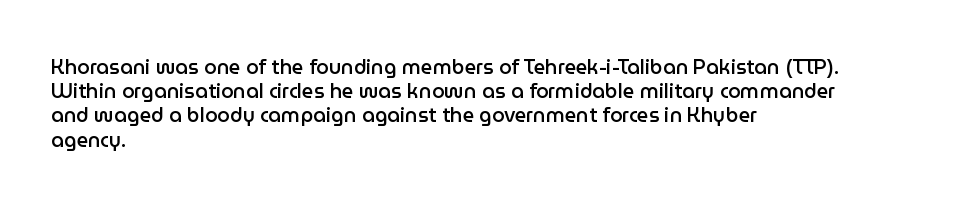
{"italic": "no", "bold": "semi", "underline": "no", "align": "left", "line_spacing_ratio": 1.21, "letter_spacing": "normal", "letter_spacing_em": 0.0, "glyph_px": 20}
